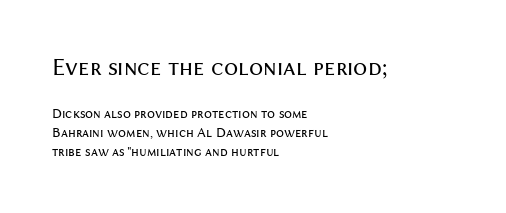
One-word summary of the alignment: left. Here the glyphs are tracked normally, forming tight word shapes. Type size steps down from the first block to the second. Vertical stems look standard width or narrower in stroke. The block of text has a typical density, with ordinary space between rows.
